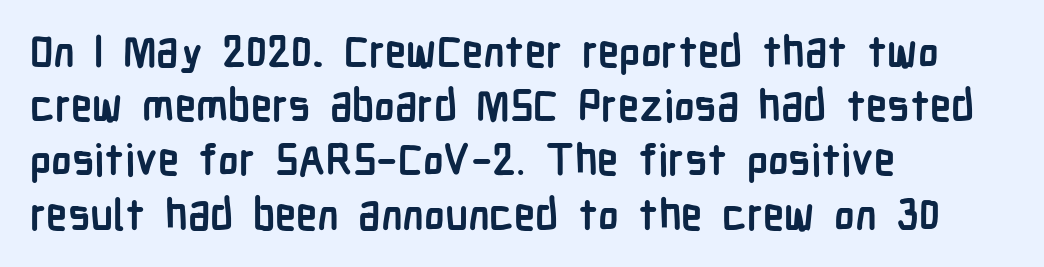
The image shows 43 px semibold, condensed sans-serif type, upright; set left-aligned, normal line spacing (1.26x), normal letter spacing, not underlined; low stroke contrast and a medium x-height.
